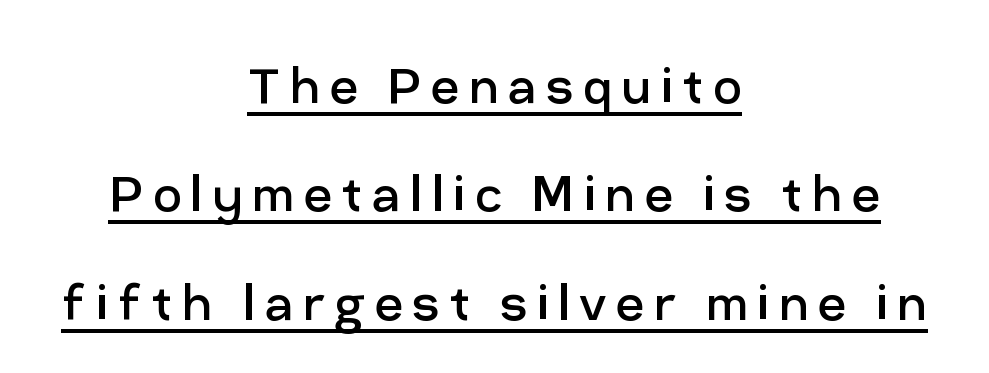
Proportional: the letters do not fall into vertical columns. The lettering stays uniformly vertical, giving the passage a roman look. Layout note: lines centered. A quiet, ordinary-to-light weight characterises the typeface. Somebody hit Ctrl+U on this one — the words are underlined. Serif or sans? Sans — the stroke terminals are bare.
